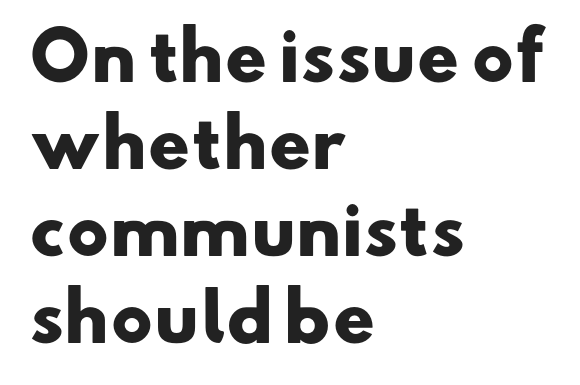
The image shows 65 px heavy, wide sans-serif type; set left-aligned, normal line spacing (1.34x), normal letter spacing, not underlined; low stroke contrast and a small x-height.
